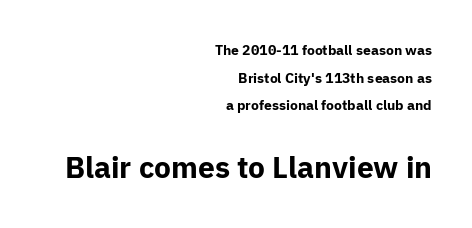
Q: Is the text bold? A: Yes.
Q: Is the text italic (slanted)? A: No, it is upright.
Q: Is the typeface a serif or a sans-serif typeface? A: Sans-serif.
Q: Is the text underlined? A: No.
Q: How is the paragraph aligned? A: Right-aligned.
Q: Is the spacing between letters normal or unusually wide? A: Normal.
Q: Is the spacing between lines tight, normal or loose? A: Loose.
Q: Which block of text is set in a larger size, the first (top) or the second (bottom)? A: The second (bottom) one.
Q: Width (condensed, normal, or wide)? A: Normal.
Q: Stroke contrast? A: Low.
Q: x-height? A: Medium.
Q: Monospaced? A: No.
